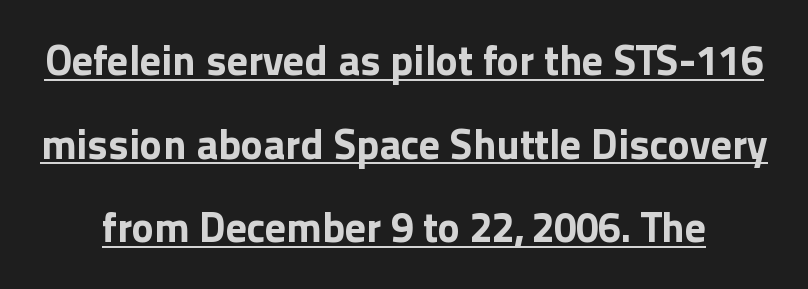
Q: Is the text bold? A: Yes.
Q: Is the text italic (slanted)? A: No, it is upright.
Q: Is the typeface a serif or a sans-serif typeface? A: Sans-serif.
Q: Is the text underlined? A: Yes.
Q: Is the spacing between letters normal or unusually wide? A: Normal.
Q: Is the spacing between lines tight, normal or loose? A: Loose.
Q: Width (condensed, normal, or wide)? A: Normal.
Q: x-height? A: Medium.
Q: Monospaced? A: No.
